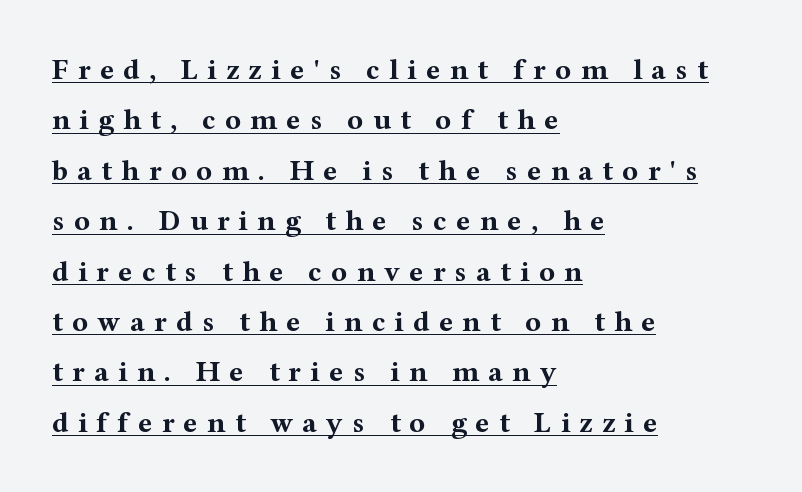
The image shows 30 px bold, wide serif type, upright; set left-aligned, normal line spacing (1.68x), unusually wide letter spacing (+0.3 em), underlined; medium stroke contrast and a medium x-height.
